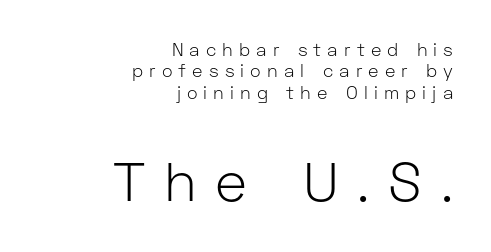
{"serif": "no", "italic": "no", "bold": "no", "weight": "light", "width": "normal", "stroke_contrast": "low", "x_height": "medium", "monospaced": "no", "underline": "no", "align": "right", "line_spacing_ratio": 1.19, "letter_spacing": "wide", "letter_spacing_em": 0.34, "larger_block": "second", "size_ratio": 3.06, "glyph_px": 55}
